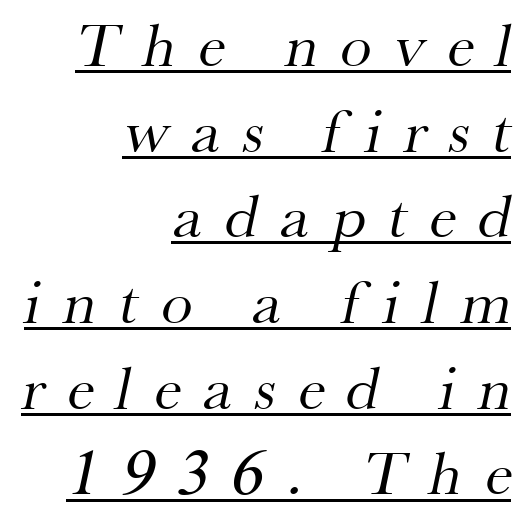
Q: Is the text bold? A: No.
Q: Is the typeface a serif or a sans-serif typeface? A: Serif.
Q: Is the text underlined? A: Yes.
Q: How is the paragraph aligned? A: Right-aligned.
Q: Is the spacing between letters normal or unusually wide? A: Unusually wide.
Q: Is the spacing between lines tight, normal or loose? A: Normal.
Q: Width (condensed, normal, or wide)? A: Normal.
Q: Stroke contrast? A: Medium.
Q: x-height? A: Small.
Q: Monospaced? A: No.
